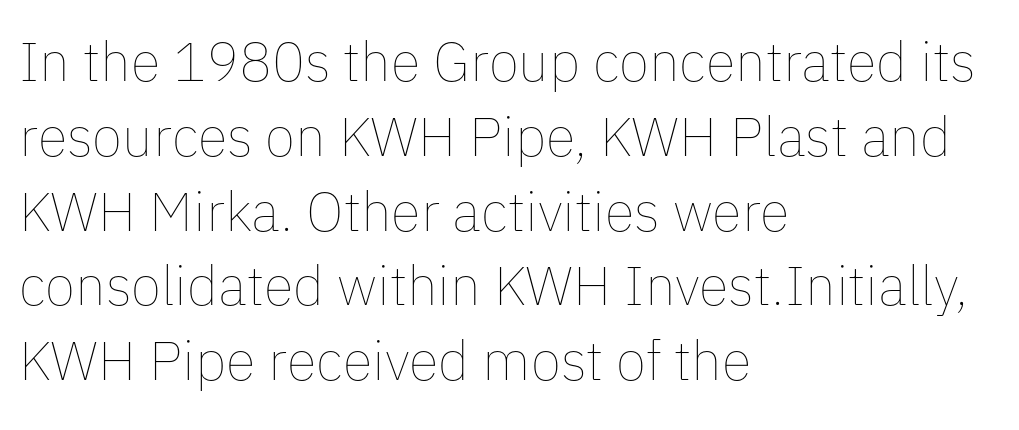
{"italic": "no", "bold": "no", "weight": "thin", "width": "normal", "stroke_contrast": "low", "x_height": "medium", "monospaced": "no", "underline": "no", "align": "left", "line_spacing": "normal", "line_spacing_ratio": 1.36, "letter_spacing": "normal", "letter_spacing_em": 0.0, "glyph_px": 55}
